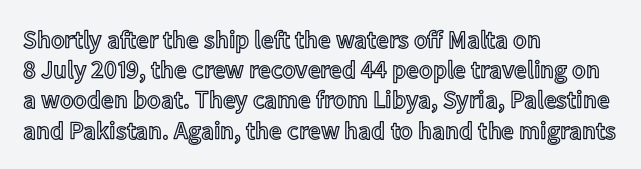
Standard letterfit; no display-style spreading of the glyphs. A typesetter would mark this as roman, not italic. Does the copy run flush right? No — it runs flush left. Words float on clear page, feet unadorned.
